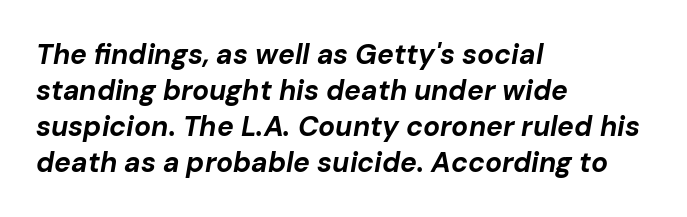
Q: Is the text bold? A: Yes.
Q: Is the text italic (slanted)? A: Yes, it leans right by about 10 degrees.
Q: Is the text underlined? A: No.
Q: How is the paragraph aligned? A: Left-aligned.
Q: Is the spacing between letters normal or unusually wide? A: Normal.
Q: Is the spacing between lines tight, normal or loose? A: Normal.
Q: Width (condensed, normal, or wide)? A: Normal.
Q: Stroke contrast? A: Low.
Q: x-height? A: Medium.
Q: Monospaced? A: No.
